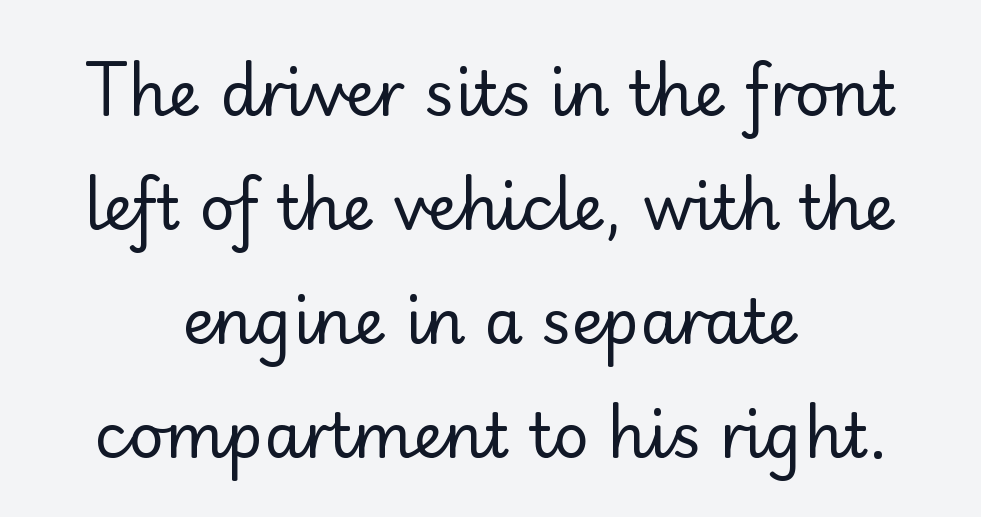
Type without underlining. The passage shown is typeset with a sans-serif family. Does the lettering tilt? It doesn't — this is upright. You could not count columns in this text — the font is proportionally spaced. This is not heavy type; no bold has been used. The whitespace from short lines is split evenly between both sides.
